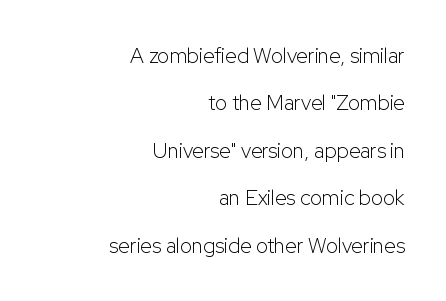
{"italic": "no", "bold": "no", "underline": "no", "align": "right", "line_spacing": "loose", "line_spacing_ratio": 2.26, "letter_spacing": "normal", "letter_spacing_em": 0.0, "glyph_px": 21}
